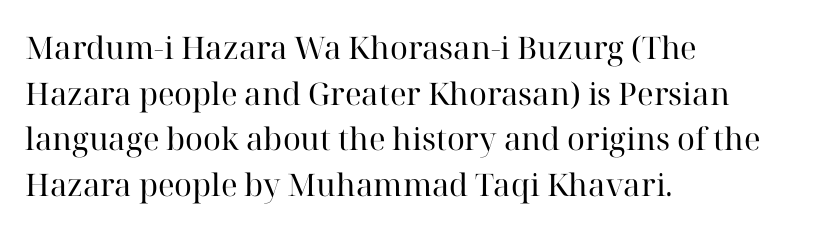
Q: Is the text bold? A: No.
Q: Is the text italic (slanted)? A: No, it is upright.
Q: Is the typeface a serif or a sans-serif typeface? A: Serif.
Q: Is the text underlined? A: No.
Q: How is the paragraph aligned? A: Left-aligned.
Q: Is the spacing between letters normal or unusually wide? A: Normal.
Q: Is the spacing between lines tight, normal or loose? A: Normal.
Q: Width (condensed, normal, or wide)? A: Normal.
Q: Stroke contrast? A: High.
Q: x-height? A: Medium.
Q: Monospaced? A: No.
